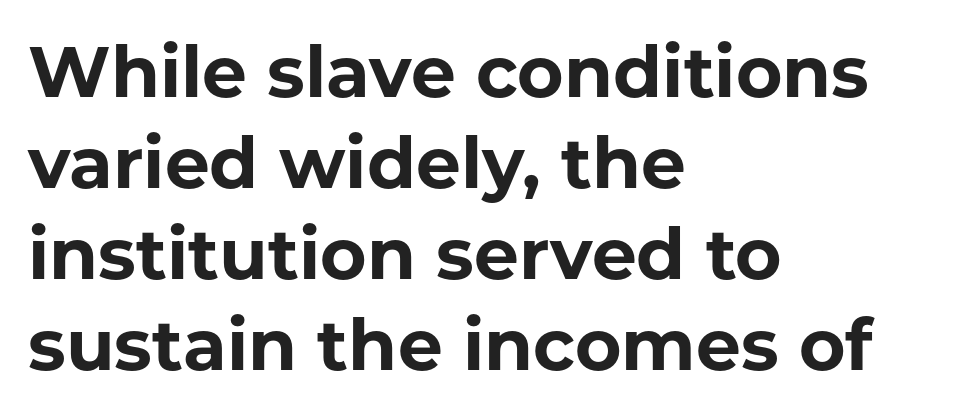
Style check: upright. Does the weight exceed regular? Yes, all the way to bold. The font family rendered here belongs to the sans-serif group. Vertically, the passage feels balanced, rows spaced as you'd expect. The baseline area is clear. Every row of glyphs begins at an identical x-position on the left.
